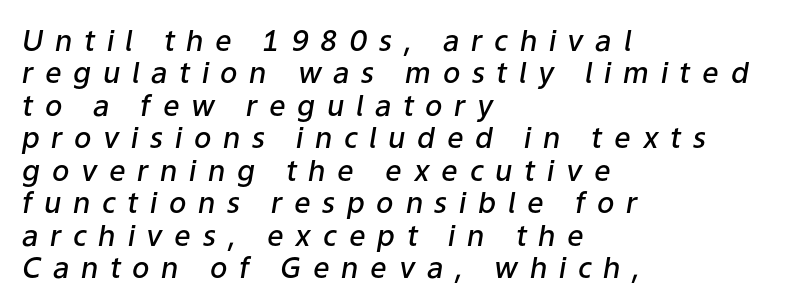
Q: Is the text bold? A: Semi-bold.
Q: Is the text italic (slanted)? A: Yes, it leans right by about 9 degrees.
Q: Is the text underlined? A: No.
Q: How is the paragraph aligned? A: Left-aligned.
Q: Is the spacing between letters normal or unusually wide? A: Unusually wide.
Q: Is the spacing between lines tight, normal or loose? A: Tight.
Q: Width (condensed, normal, or wide)? A: Normal.
Q: Stroke contrast? A: Low.
Q: x-height? A: Medium.
Q: Monospaced? A: No.
